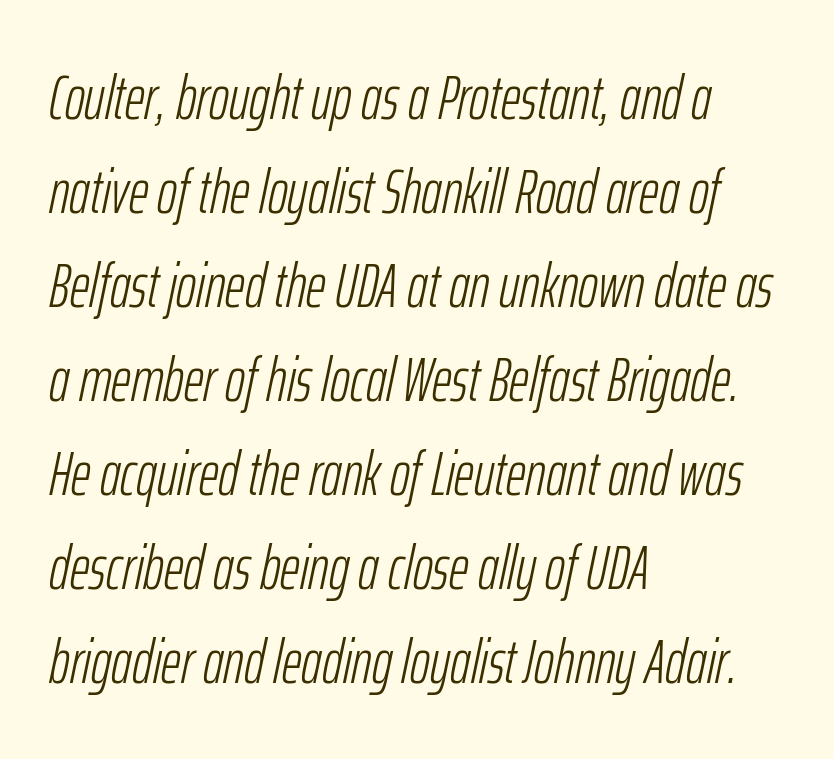
{"italic": "yes", "lean": "right", "slant_degrees": 12, "bold": "no", "weight": "light", "width": "condensed", "stroke_contrast": "low", "x_height": "medium", "monospaced": "no", "underline": "no", "align": "left", "line_spacing": "normal", "line_spacing_ratio": 1.54, "letter_spacing": "normal", "letter_spacing_em": 0.0, "glyph_px": 61}
